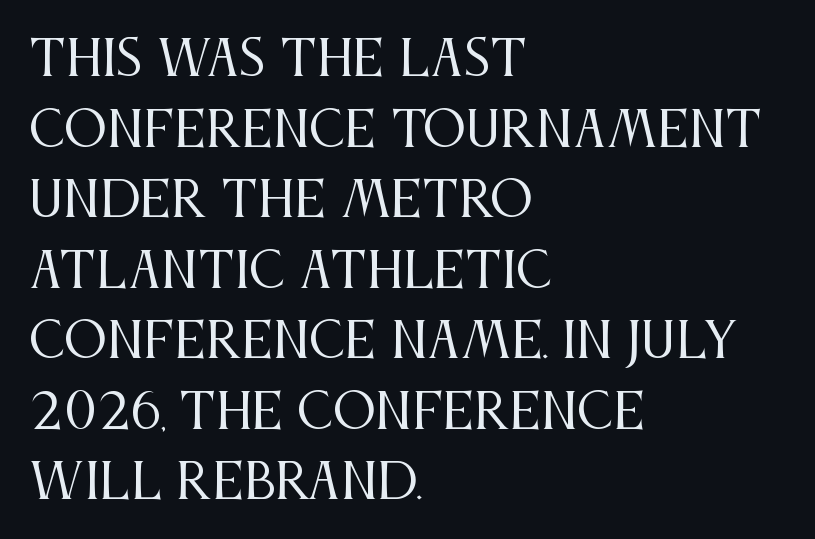
The image shows 48 px regular-weight, condensed serif type, upright; set left-aligned, normal line spacing (1.47x), normal letter spacing, not underlined; medium stroke contrast and a large x-height.
